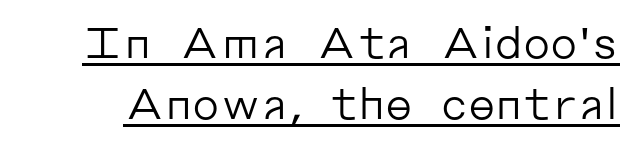
{"serif": "no", "italic": "no", "bold": "no", "weight": "regular", "width": "normal", "stroke_contrast": "low", "x_height": "medium", "monospaced": "no", "underline": "yes", "line_spacing": "normal", "line_spacing_ratio": 1.42, "letter_spacing": "normal", "letter_spacing_em": 0.0, "glyph_px": 43}
